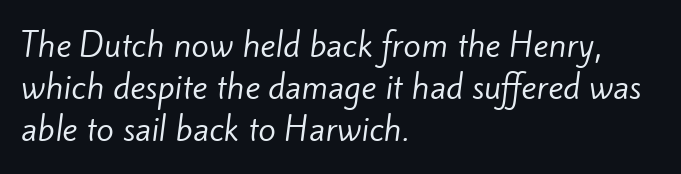
Q: Is the text bold? A: No.
Q: Is the typeface a serif or a sans-serif typeface? A: Sans-serif.
Q: Is the text underlined? A: No.
Q: How is the paragraph aligned? A: Left-aligned.
Q: Is the spacing between letters normal or unusually wide? A: Normal.
Q: Is the spacing between lines tight, normal or loose? A: Normal.
Q: Width (condensed, normal, or wide)? A: Normal.
Q: Stroke contrast? A: Low.
Q: x-height? A: Small.
Q: Monospaced? A: No.
